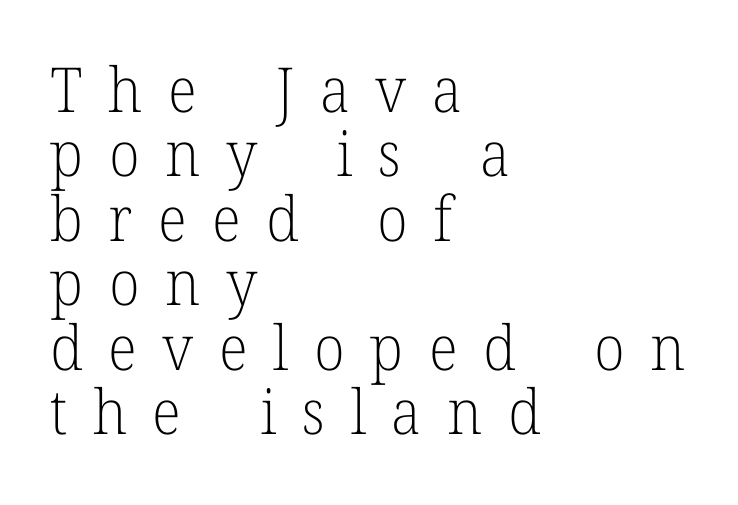
{"serif": "yes", "italic": "no", "bold": "no", "weight": "light", "width": "normal", "stroke_contrast": "low", "x_height": "medium", "monospaced": "no", "underline": "no", "align": "left", "line_spacing": "tight", "line_spacing_ratio": 1.04, "letter_spacing": "wide", "letter_spacing_em": 0.41, "glyph_px": 62}
